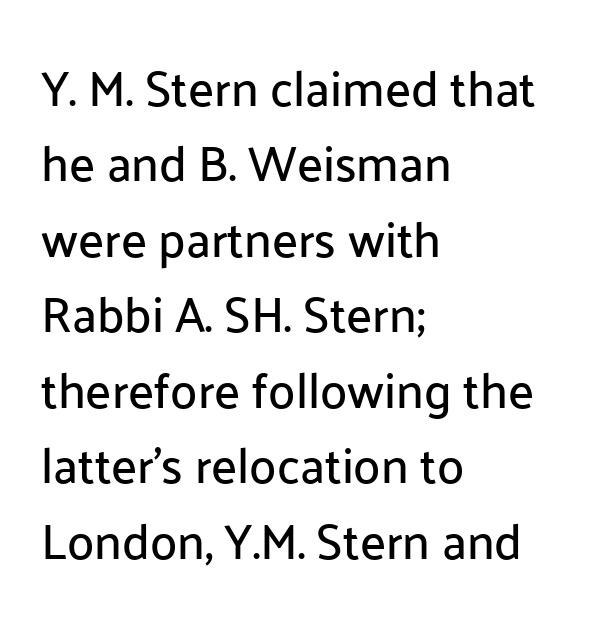
{"serif": "no", "italic": "no", "width": "normal", "stroke_contrast": "low", "x_height": "medium", "monospaced": "no", "underline": "no", "align": "left", "line_spacing": "normal", "line_spacing_ratio": 1.54, "letter_spacing": "normal", "letter_spacing_em": 0.0, "glyph_px": 49}
